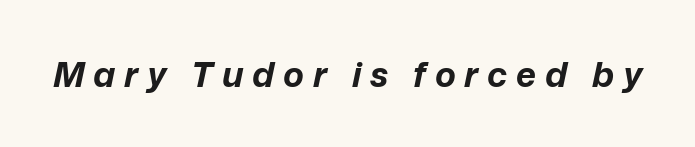
The image shows 35 px bold type, italic (leaning right); set unusually wide letter spacing (+0.25 em), not underlined; low stroke contrast and a medium x-height.
